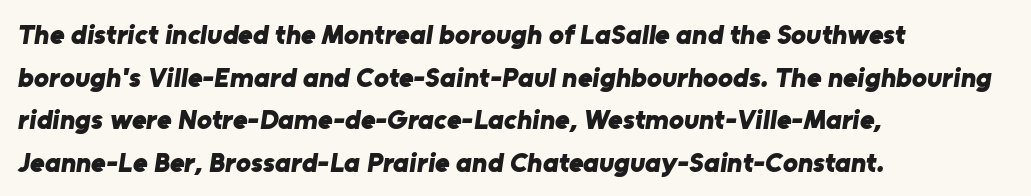
The image shows 28 px bold sans-serif type; set left-aligned, normal line spacing (1.52x), normal letter spacing, not underlined; low stroke contrast and a medium x-height.
